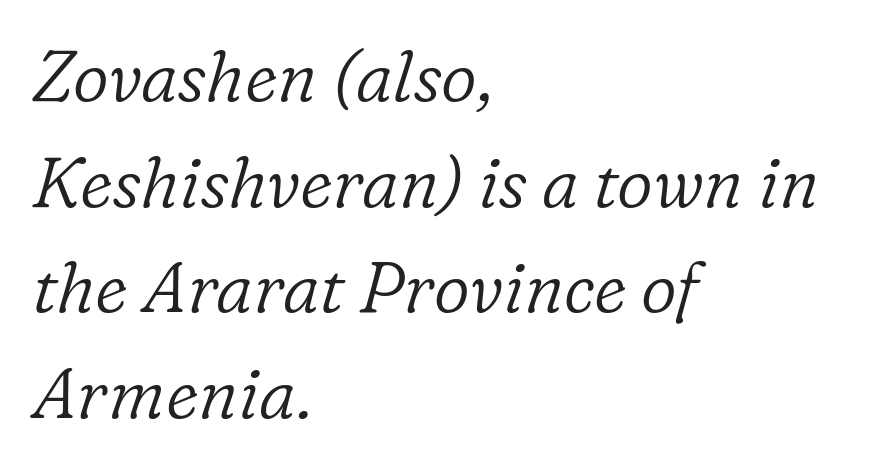
Q: Is the text bold? A: No.
Q: Is the text italic (slanted)? A: Yes, it leans right by about 16 degrees.
Q: Is the typeface a serif or a sans-serif typeface? A: Serif.
Q: Is the text underlined? A: No.
Q: How is the paragraph aligned? A: Left-aligned.
Q: Is the spacing between letters normal or unusually wide? A: Normal.
Q: Is the spacing between lines tight, normal or loose? A: Normal.
Q: Width (condensed, normal, or wide)? A: Normal.
Q: Stroke contrast? A: Low.
Q: x-height? A: Medium.
Q: Monospaced? A: No.
